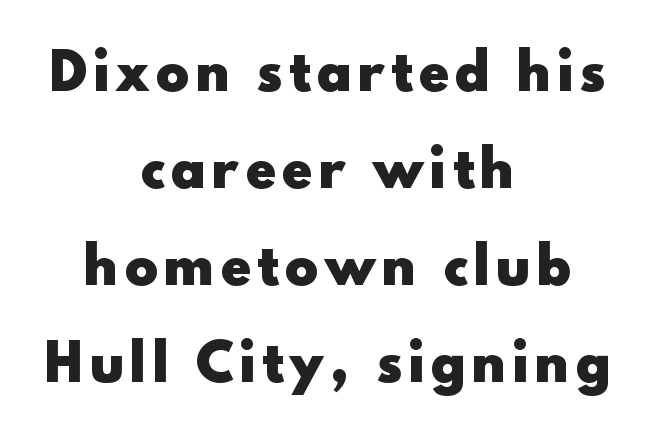
The image shows 50 px heavy sans-serif type, upright; set centered, loose line spacing (1.94x), not underlined; a small x-height.
